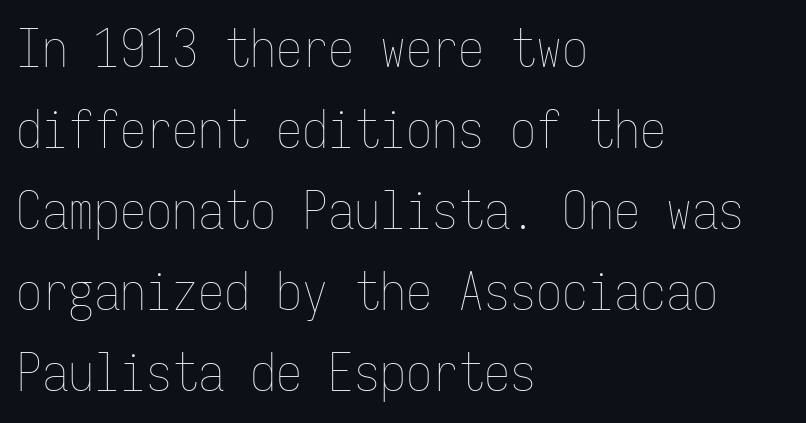
Q: Is the text bold? A: No.
Q: Is the text italic (slanted)? A: No, it is upright.
Q: Is the text underlined? A: No.
Q: How is the paragraph aligned? A: Left-aligned.
Q: Is the spacing between letters normal or unusually wide? A: Normal.
Q: Is the spacing between lines tight, normal or loose? A: Normal.
Q: Width (condensed, normal, or wide)? A: Condensed.
Q: Stroke contrast? A: Low.
Q: x-height? A: Medium.
Q: Monospaced? A: Yes.
